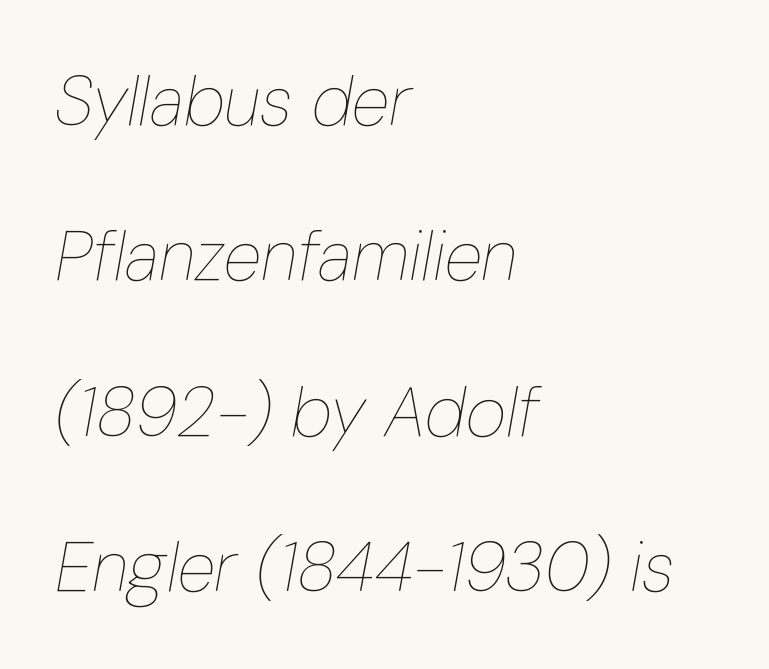
{"italic": "yes", "lean": "right", "slant_degrees": 10, "bold": "no", "weight": "thin", "width": "condensed", "stroke_contrast": "low", "x_height": "medium", "monospaced": "no", "underline": "no", "align": "left", "line_spacing": "loose", "line_spacing_ratio": 2.22, "letter_spacing": "normal", "letter_spacing_em": 0.0, "glyph_px": 70}
